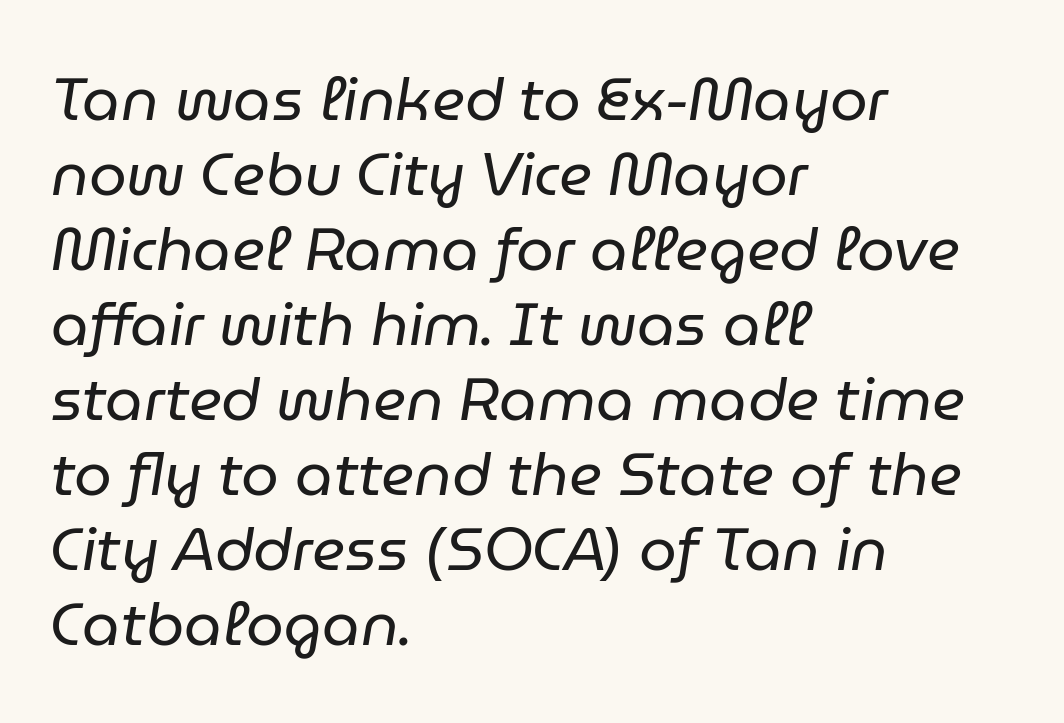
{"italic": "yes", "lean": "right", "slant_degrees": 9, "bold": "no", "weight": "regular", "width": "normal", "stroke_contrast": "low", "x_height": "medium", "monospaced": "no", "underline": "no", "align": "left", "line_spacing": "normal", "line_spacing_ratio": 1.25, "letter_spacing": "normal", "letter_spacing_em": 0.0, "glyph_px": 60}
